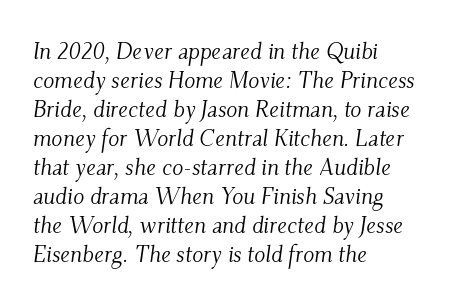
The image shows 23 px text type, italic (leaning right); set left-aligned, normal line spacing (1.26x), normal letter spacing, not underlined.
